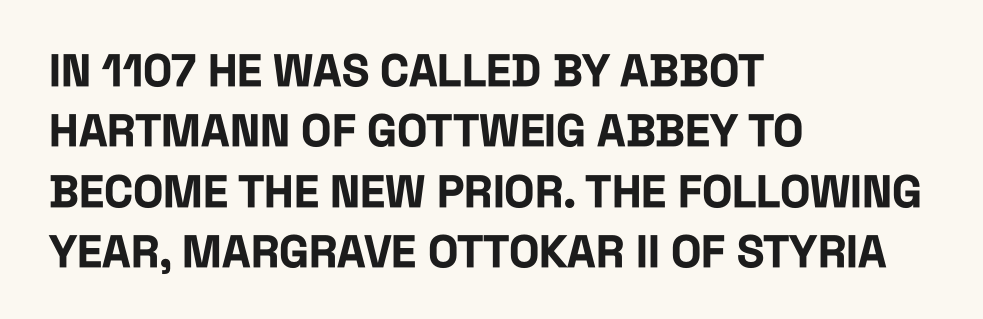
Unlike italic type, these characters show no tilt at all. Interline gaps are of average width in this sample. Compared with an ordinary text face, these strokes are far heavier — a full bold. Honestly, there is no underline to notice here at all.
